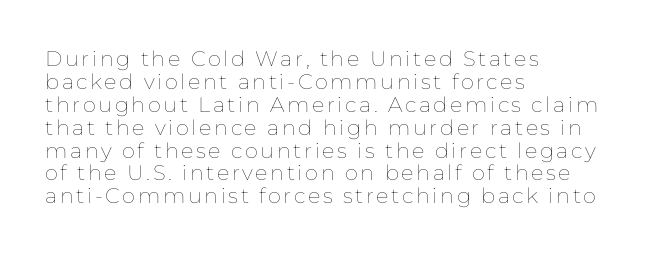
Q: Is the text bold? A: No.
Q: Is the text italic (slanted)? A: No, it is upright.
Q: Is the text underlined? A: No.
Q: How is the paragraph aligned? A: Left-aligned.
Q: Is the spacing between lines tight, normal or loose? A: Tight.
